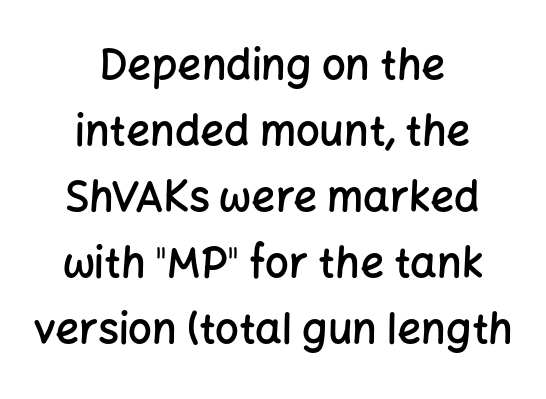
The image shows 42 px semibold sans-serif type, upright; set centered, normal line spacing (1.57x), normal letter spacing, not underlined; low stroke contrast and a medium x-height.
